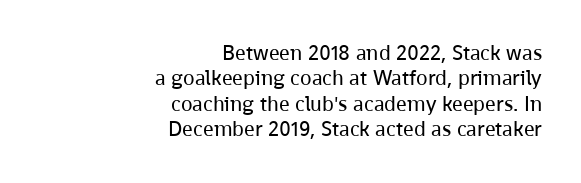
Q: Is the text bold? A: No.
Q: Is the text italic (slanted)? A: No, it is upright.
Q: Is the text underlined? A: No.
Q: How is the paragraph aligned? A: Right-aligned.
Q: Is the spacing between letters normal or unusually wide? A: Normal.
